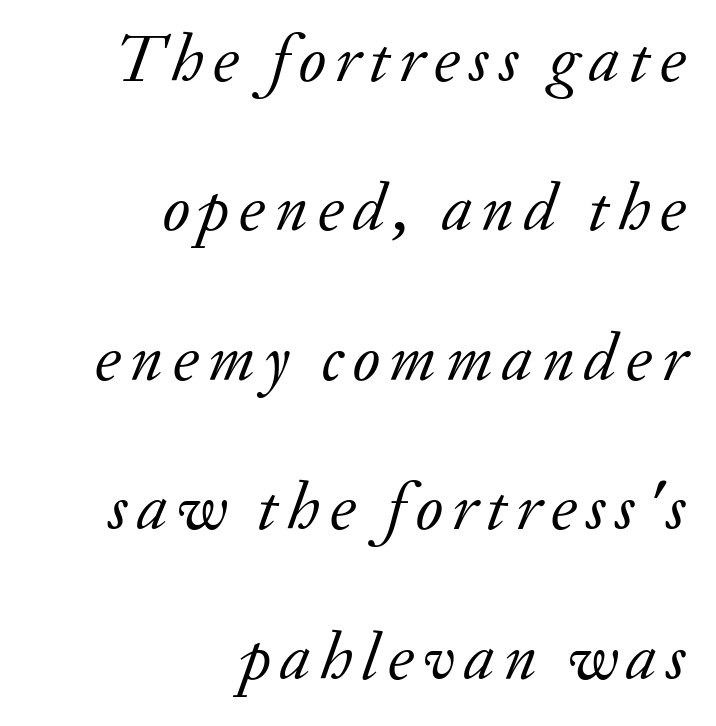
Q: Is the text bold? A: No.
Q: Is the text italic (slanted)? A: Yes, it leans right by about 20 degrees.
Q: Is the typeface a serif or a sans-serif typeface? A: Serif.
Q: Is the text underlined? A: No.
Q: How is the paragraph aligned? A: Right-aligned.
Q: Is the spacing between lines tight, normal or loose? A: Loose.
Q: Width (condensed, normal, or wide)? A: Normal.
Q: Stroke contrast? A: Low.
Q: x-height? A: Small.
Q: Monospaced? A: No.
